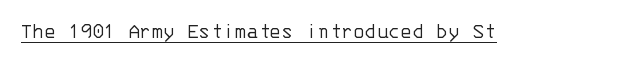
Q: Is the text bold? A: No.
Q: Is the text italic (slanted)? A: No, it is upright.
Q: Is the text underlined? A: Yes.
Q: Is the spacing between letters normal or unusually wide? A: Normal.
